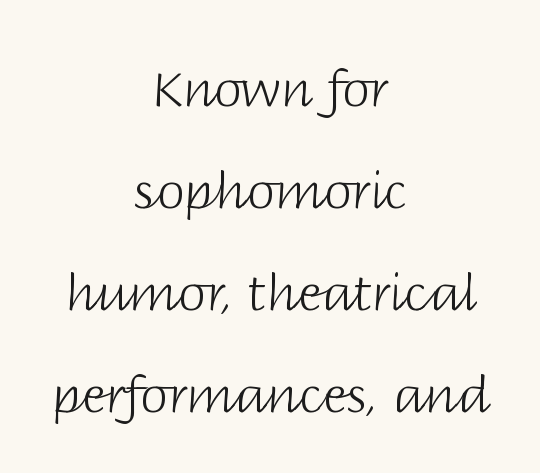
Font category for this specimen: sans-serif. Here the glyphs are tracked normally, forming tight word shapes. The letters advance in unequal steps, a hallmark of proportional type. A centered setting, common on invitations and titles, is used for this passage.
